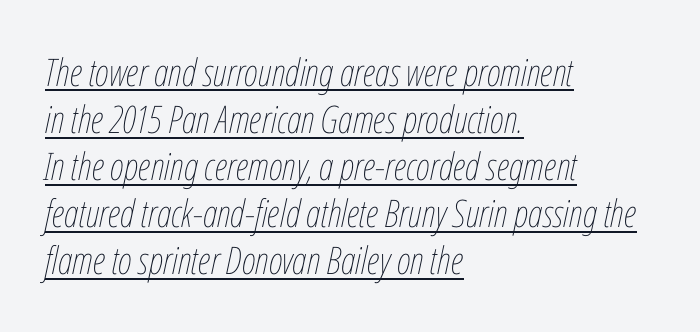
This rendering features underlined lettering. Think of a printed novel: that variable character pitch is what you see here. Line beginnings align vertically; line endings do not. Every character sits at an angle, as italics do. Inter-character spacing is left at the font's built-in metrics.
